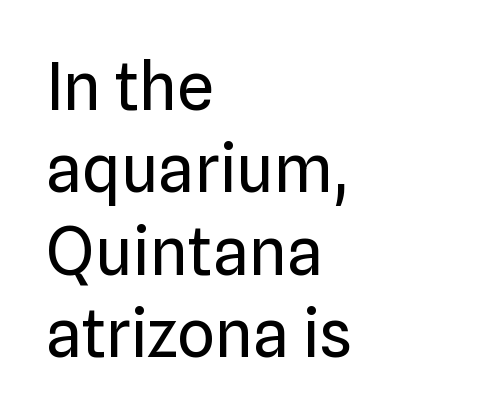
Each letter keeps its own natural width here, so spacing adapts to shape. I'd call this a sans setting — the letters go barefoot. No extra ink here — the face is not bold. The letters stand straight up with perfectly vertical stems.
